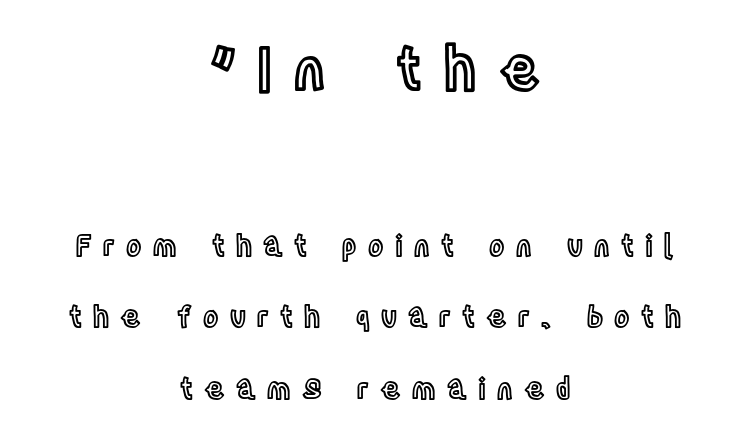
Q: Is the text italic (slanted)? A: No, it is upright.
Q: Is the text underlined? A: No.
Q: How is the paragraph aligned? A: Centered.
Q: Is the spacing between letters normal or unusually wide? A: Unusually wide.
Q: Is the spacing between lines tight, normal or loose? A: Loose.
Q: Which block of text is set in a larger size, the first (top) or the second (bottom)? A: The first (top) one.
Q: Width (condensed, normal, or wide)? A: Condensed.
Q: x-height? A: Large.
Q: Monospaced? A: No.
